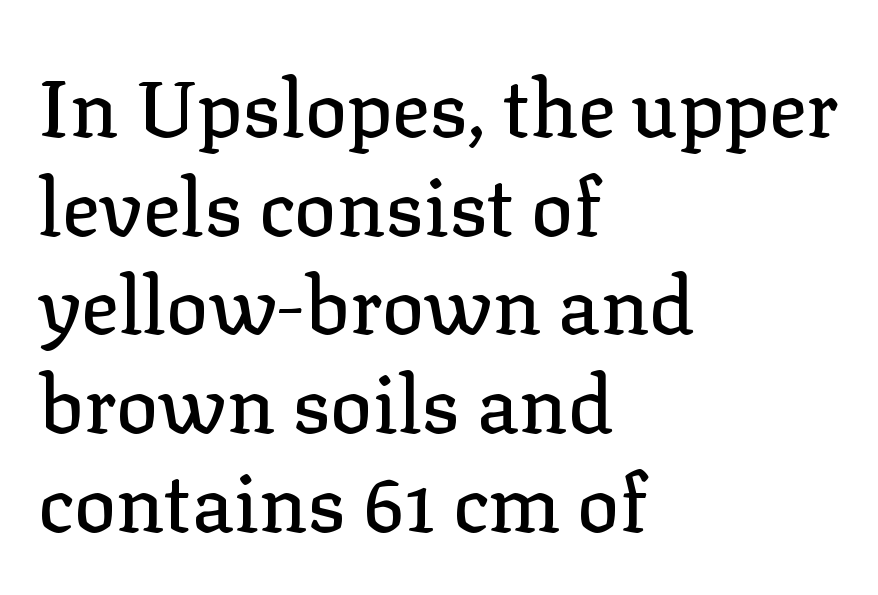
The image shows 79 px serif type, upright; set left-aligned, normal line spacing (1.25x), normal letter spacing, not underlined; low stroke contrast and a medium x-height.
